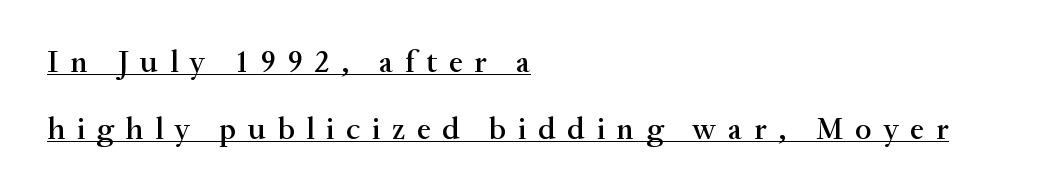
{"serif": "yes", "italic": "no", "width": "normal", "stroke_contrast": "medium", "x_height": "small", "monospaced": "no", "underline": "yes", "align": "left", "line_spacing": "loose", "line_spacing_ratio": 2.09, "letter_spacing": "wide", "letter_spacing_em": 0.36, "glyph_px": 32}
